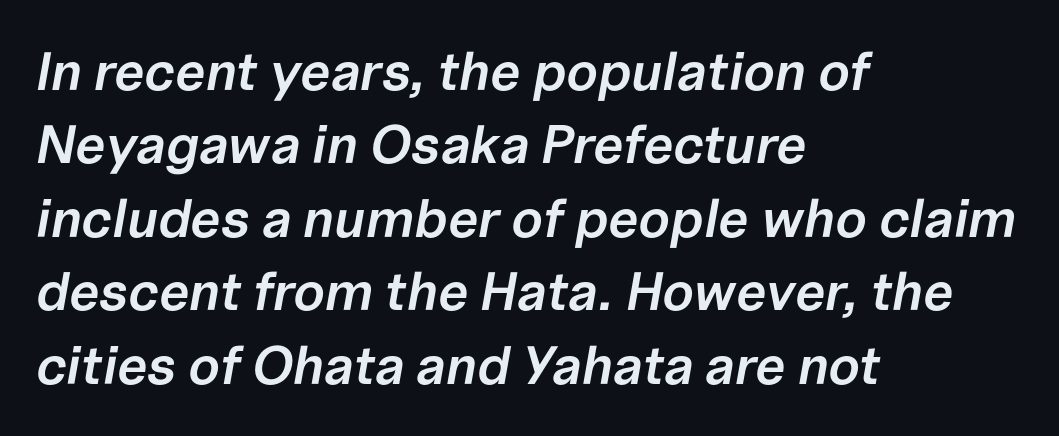
Q: Is the text bold? A: Semi-bold.
Q: Is the text italic (slanted)? A: Yes, it leans right by about 10 degrees.
Q: Is the text underlined? A: No.
Q: How is the paragraph aligned? A: Left-aligned.
Q: Is the spacing between letters normal or unusually wide? A: Normal.
Q: Is the spacing between lines tight, normal or loose? A: Normal.
Q: Width (condensed, normal, or wide)? A: Normal.
Q: Stroke contrast? A: Low.
Q: x-height? A: Medium.
Q: Monospaced? A: No.
